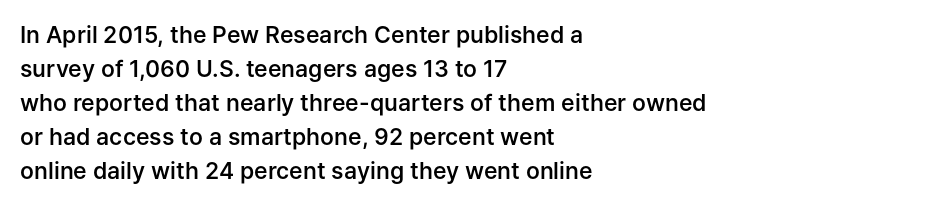
The type is set solid horizontally, with unmodified tracking. Letters rest on an invisible, unmarked baseline. The lettering holds an erect, upright posture throughout. Typeset ragged right — the left edge is the straight one. The block of text has a typical density, with ordinary space between rows.
